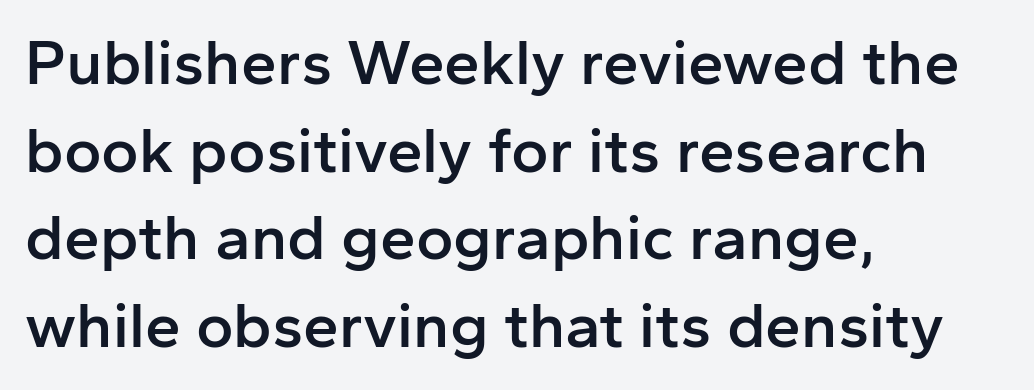
Q: Is the text bold? A: Semi-bold.
Q: Is the text italic (slanted)? A: No, it is upright.
Q: Is the typeface a serif or a sans-serif typeface? A: Sans-serif.
Q: Is the text underlined? A: No.
Q: How is the paragraph aligned? A: Left-aligned.
Q: Is the spacing between letters normal or unusually wide? A: Normal.
Q: Is the spacing between lines tight, normal or loose? A: Normal.
Q: Width (condensed, normal, or wide)? A: Normal.
Q: Stroke contrast? A: Low.
Q: x-height? A: Medium.
Q: Monospaced? A: No.
